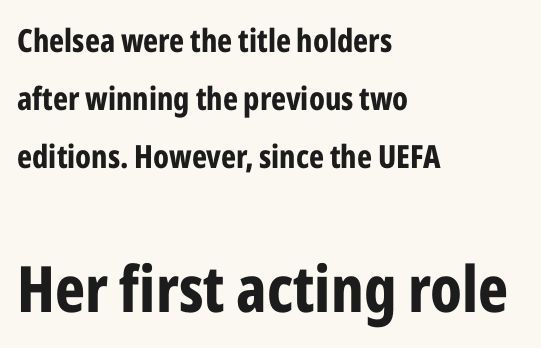
Q: Is the text bold? A: Yes.
Q: Is the text italic (slanted)? A: No, it is upright.
Q: Is the typeface a serif or a sans-serif typeface? A: Sans-serif.
Q: Is the text underlined? A: No.
Q: How is the paragraph aligned? A: Left-aligned.
Q: Is the spacing between letters normal or unusually wide? A: Normal.
Q: Which block of text is set in a larger size, the first (top) or the second (bottom)? A: The second (bottom) one.
Q: Width (condensed, normal, or wide)? A: Condensed.
Q: Stroke contrast? A: Low.
Q: x-height? A: Medium.
Q: Monospaced? A: No.
